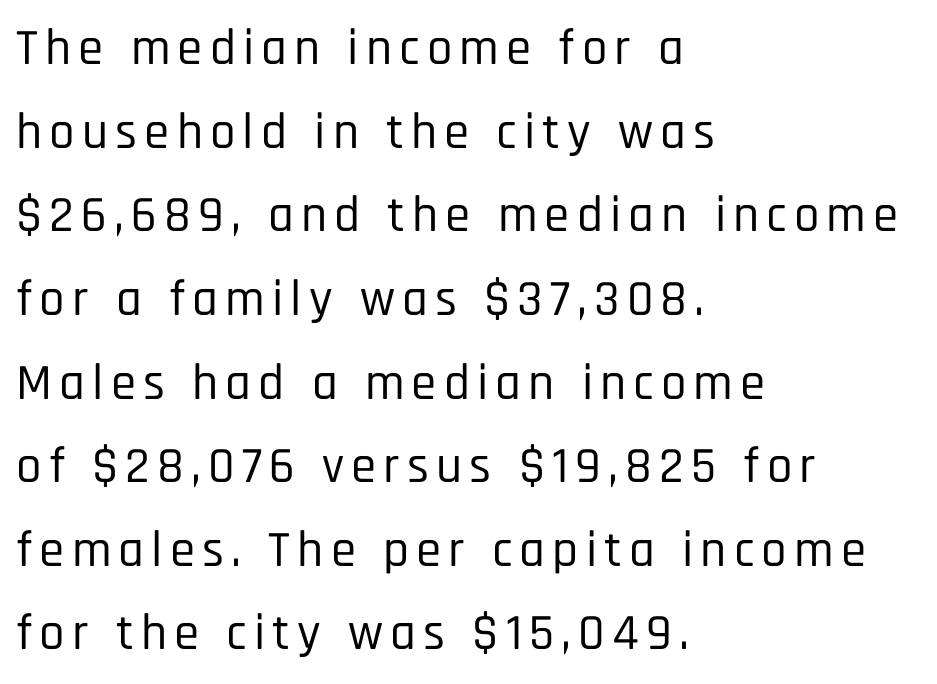
The image shows 51 px condensed sans-serif type, upright; set left-aligned, normal line spacing (1.64x), not underlined; low stroke contrast and a large x-height.
